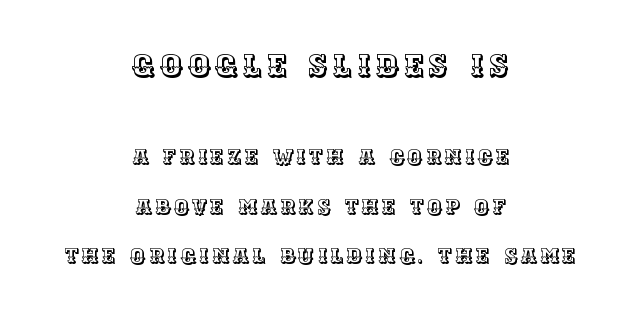
Q: Is the text italic (slanted)? A: No, it is upright.
Q: Is the text underlined? A: No.
Q: How is the paragraph aligned? A: Centered.
Q: Is the spacing between lines tight, normal or loose? A: Loose.
Q: Which block of text is set in a larger size, the first (top) or the second (bottom)? A: The first (top) one.
Q: Width (condensed, normal, or wide)? A: Normal.
Q: x-height? A: Large.
Q: Monospaced? A: No.
